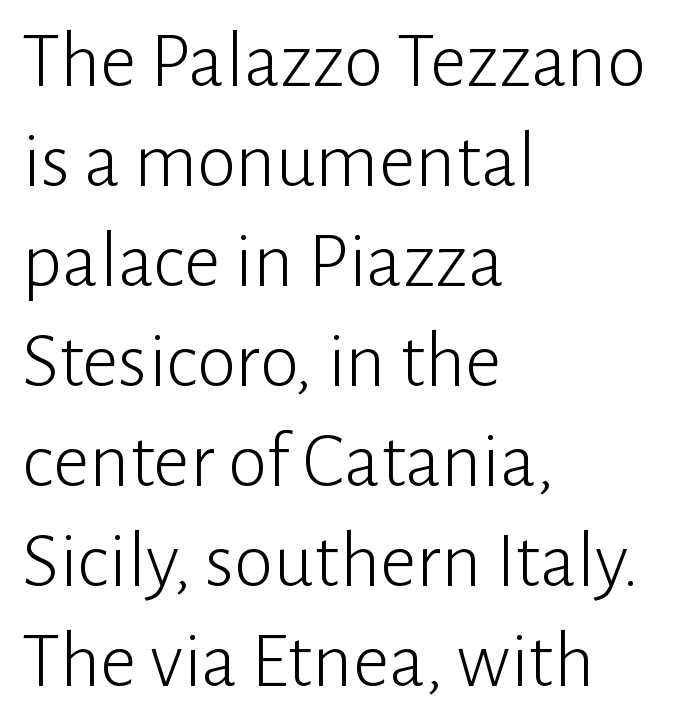
Q: Is the text bold? A: No.
Q: Is the text italic (slanted)? A: No, it is upright.
Q: Is the typeface a serif or a sans-serif typeface? A: Sans-serif.
Q: Is the text underlined? A: No.
Q: How is the paragraph aligned? A: Left-aligned.
Q: Is the spacing between letters normal or unusually wide? A: Normal.
Q: Is the spacing between lines tight, normal or loose? A: Normal.
Q: Width (condensed, normal, or wide)? A: Normal.
Q: Stroke contrast? A: Low.
Q: x-height? A: Medium.
Q: Monospaced? A: No.
